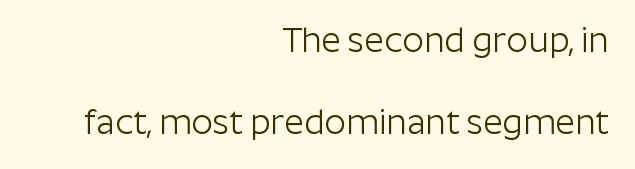
The image shows 34 px light sans-serif type, upright; set right-aligned, loose line spacing (2.4x), normal letter spacing, not underlined; low stroke contrast and a medium x-height.
